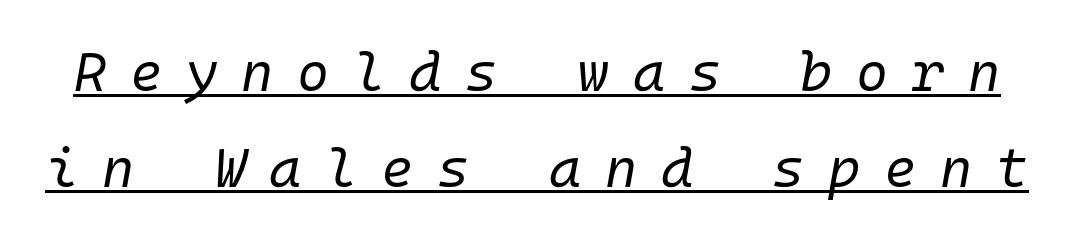
{"italic": "yes", "lean": "right", "slant_degrees": 10, "bold": "no", "weight": "regular", "width": "normal", "stroke_contrast": "low", "x_height": "medium", "monospaced": "yes", "underline": "yes", "line_spacing_ratio": 1.75, "letter_spacing": "wide", "letter_spacing_em": 0.43, "glyph_px": 55}
